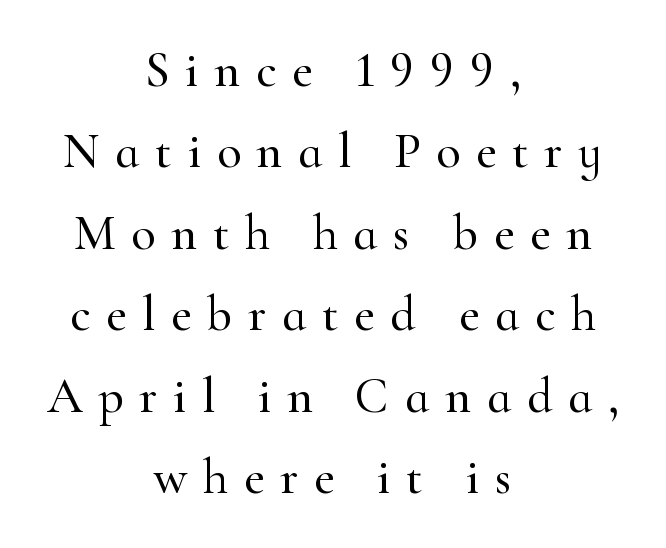
The image shows 50 px serif type, upright; set centered, normal line spacing (1.63x), unusually wide letter spacing (+0.31 em), not underlined; high stroke contrast and a small x-height.
